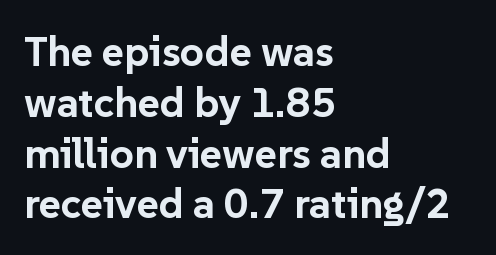
{"serif": "no", "italic": "no", "bold": "yes", "weight": "bold", "width": "normal", "stroke_contrast": "low", "x_height": "medium", "monospaced": "no", "underline": "no", "align": "left", "line_spacing_ratio": 1.21, "letter_spacing": "normal", "letter_spacing_em": 0.0, "glyph_px": 42}
